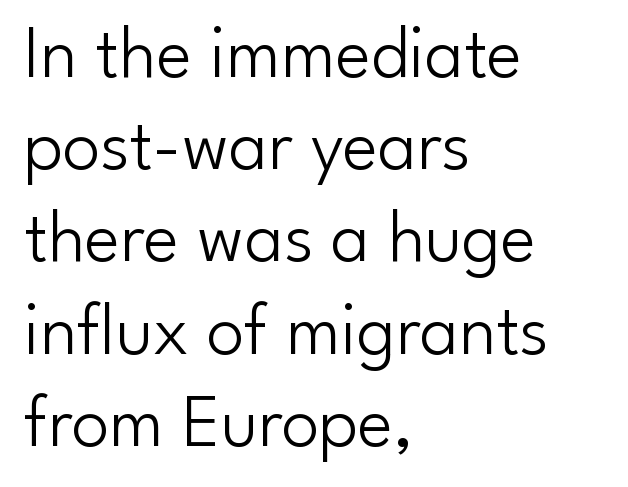
The typography opts for an upright posture over an oblique one. All the whitespace from short lines collects on the right. I'd call this a sans setting — the letters go barefoot. Is the letter spacing exaggerated? No — it looks like the ordinary default. Each row of text sits above clean, open space. The strokes carry an ordinary text weight at most.
